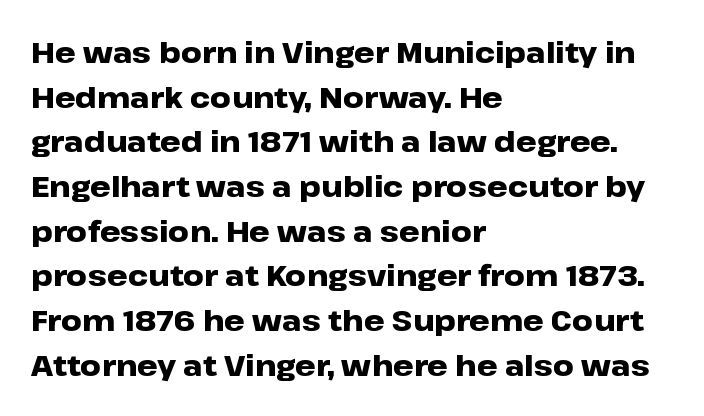
The string is rendered with underlining switched off. Does the leading feel generous? No, just average. In terms of weight, the rendering is a true, heavy bold. The rendering shows plain stroke endings on the letterforms — a sans-serif design. Between one letter and the next there's only the usual sliver of space.
